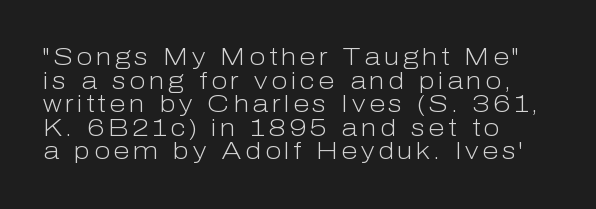
{"italic": "no", "bold": "no", "underline": "no", "align": "left", "line_spacing": "tight", "line_spacing_ratio": 0.98, "glyph_px": 24}
